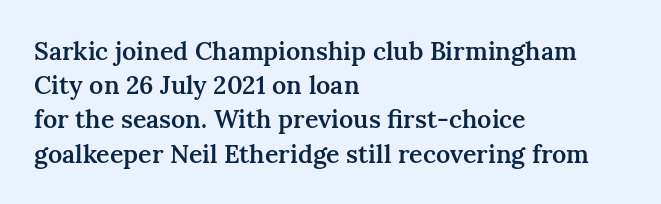
{"italic": "no", "bold": "semi", "underline": "no", "align": "left", "line_spacing": "normal", "line_spacing_ratio": 1.37, "letter_spacing": "normal", "letter_spacing_em": 0.0, "glyph_px": 25}
